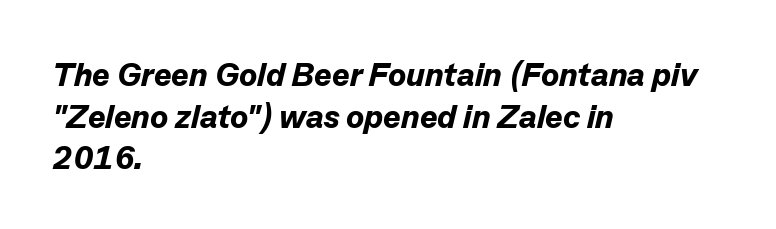
Q: Is the text bold? A: Yes.
Q: Is the text italic (slanted)? A: Yes, it leans right by about 13 degrees.
Q: Is the text underlined? A: No.
Q: How is the paragraph aligned? A: Left-aligned.
Q: Is the spacing between letters normal or unusually wide? A: Normal.
Q: Is the spacing between lines tight, normal or loose? A: Normal.
Q: Width (condensed, normal, or wide)? A: Normal.
Q: Stroke contrast? A: Low.
Q: x-height? A: Medium.
Q: Monospaced? A: No.
